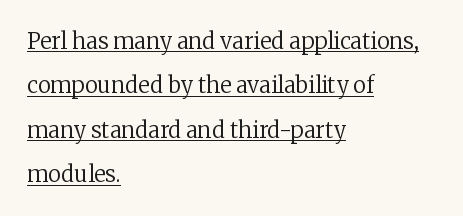
Q: Is the text bold? A: No.
Q: Is the text italic (slanted)? A: No, it is upright.
Q: Is the text underlined? A: Yes.
Q: How is the paragraph aligned? A: Left-aligned.
Q: Is the spacing between letters normal or unusually wide? A: Normal.
Q: Is the spacing between lines tight, normal or loose? A: Loose.
